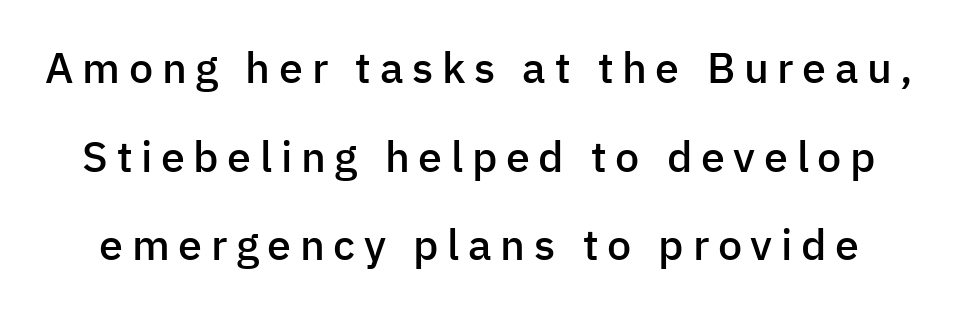
This rendering employs a face without finishing strokes, i.e., a sans-serif. The letters advance in unequal steps, a hallmark of proportional type. You could fit nearly another row in the gap between these rows. Every character sits straight up, as roman type does. Slightly chunky letters — semibold, I'd say, not full bold. The glyphs are unaccompanied by any horizontal stroke below them.
